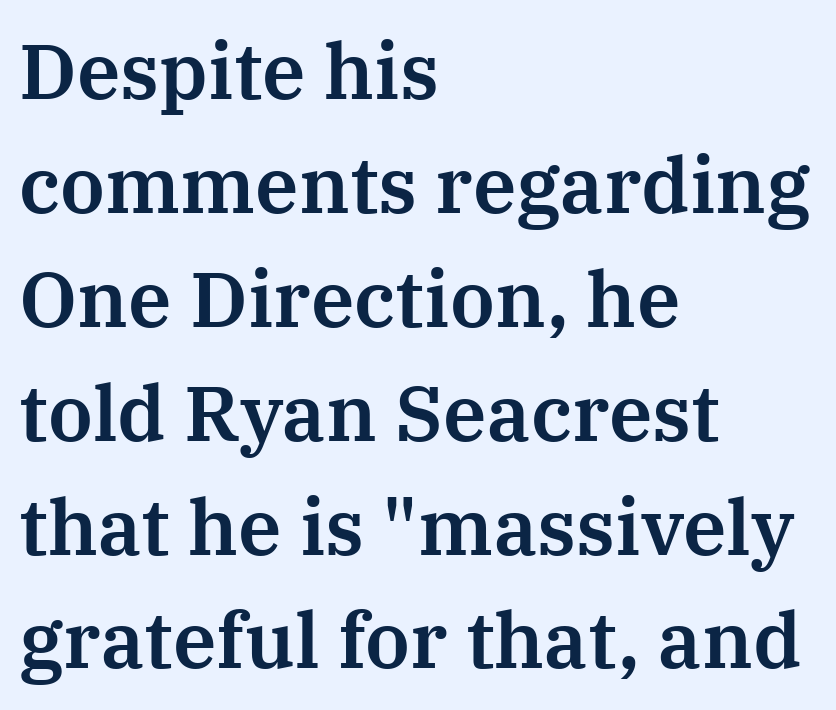
{"serif": "yes", "italic": "no", "width": "normal", "stroke_contrast": "medium", "x_height": "medium", "monospaced": "no", "underline": "no", "align": "left", "line_spacing": "normal", "line_spacing_ratio": 1.46, "letter_spacing": "normal", "letter_spacing_em": 0.0, "glyph_px": 78}
